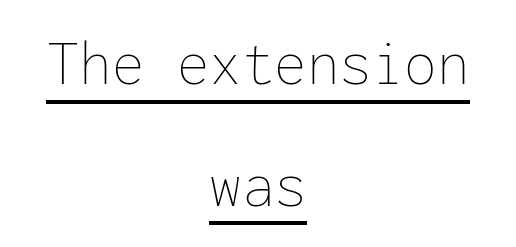
Q: Is the text bold? A: No.
Q: Is the text italic (slanted)? A: No, it is upright.
Q: Is the text underlined? A: Yes.
Q: How is the paragraph aligned? A: Centered.
Q: Is the spacing between letters normal or unusually wide? A: Normal.
Q: Width (condensed, normal, or wide)? A: Normal.
Q: Stroke contrast? A: Low.
Q: x-height? A: Medium.
Q: Monospaced? A: Yes.
